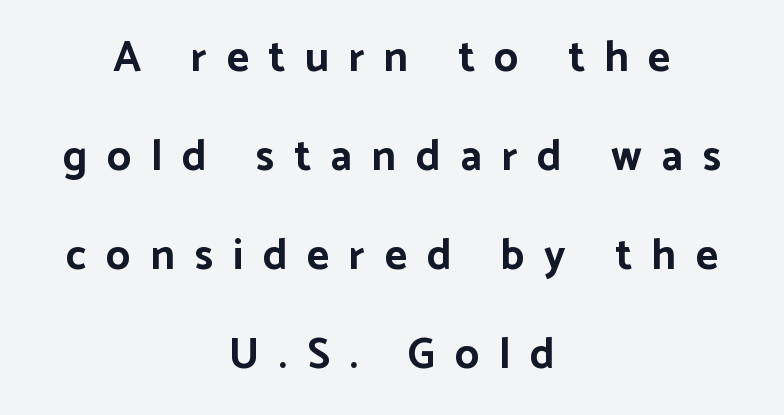
Leading: increased. Layout note: lines centered. Summary of weight: heavy, a full bold. When letters stand straight like this, we call the style roman or upright.
